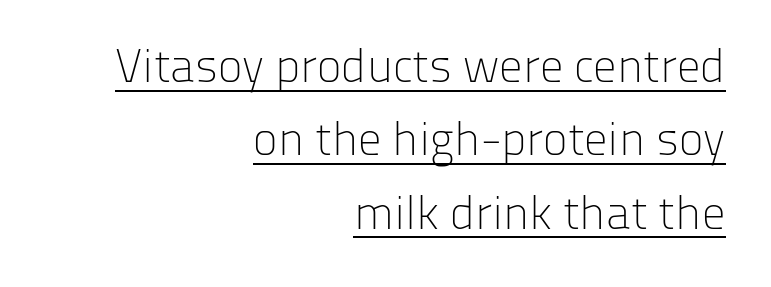
The image shows 47 px light sans-serif type, upright; set right-aligned, normal line spacing (1.56x), normal letter spacing, underlined; low stroke contrast and a medium x-height.
